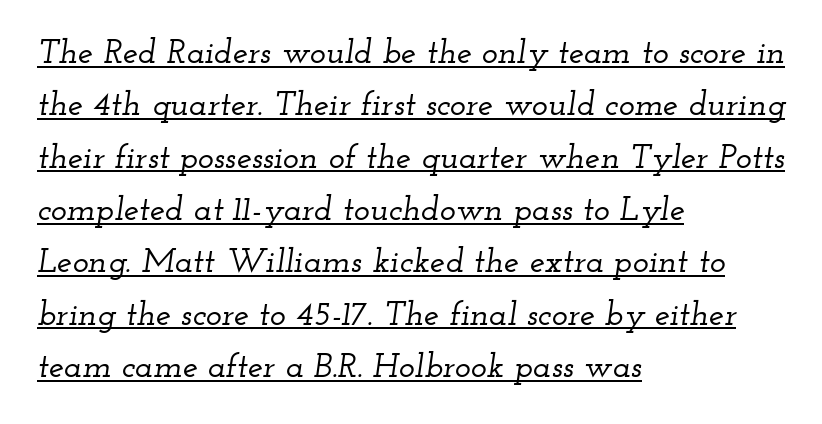
{"serif": "yes", "italic": "yes", "lean": "right", "slant_degrees": 12, "width": "wide", "stroke_contrast": "low", "x_height": "small", "monospaced": "no", "underline": "yes", "align": "left", "line_spacing": "normal", "line_spacing_ratio": 1.54, "letter_spacing": "normal", "letter_spacing_em": 0.0, "glyph_px": 34}
